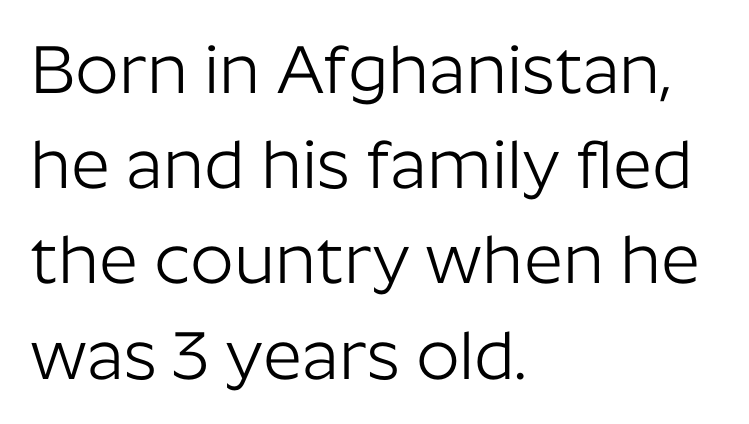
Q: Is the text bold? A: No.
Q: Is the text italic (slanted)? A: No, it is upright.
Q: Is the typeface a serif or a sans-serif typeface? A: Sans-serif.
Q: Is the text underlined? A: No.
Q: How is the paragraph aligned? A: Left-aligned.
Q: Is the spacing between letters normal or unusually wide? A: Normal.
Q: Is the spacing between lines tight, normal or loose? A: Normal.
Q: Width (condensed, normal, or wide)? A: Normal.
Q: Stroke contrast? A: Low.
Q: x-height? A: Medium.
Q: Monospaced? A: No.
